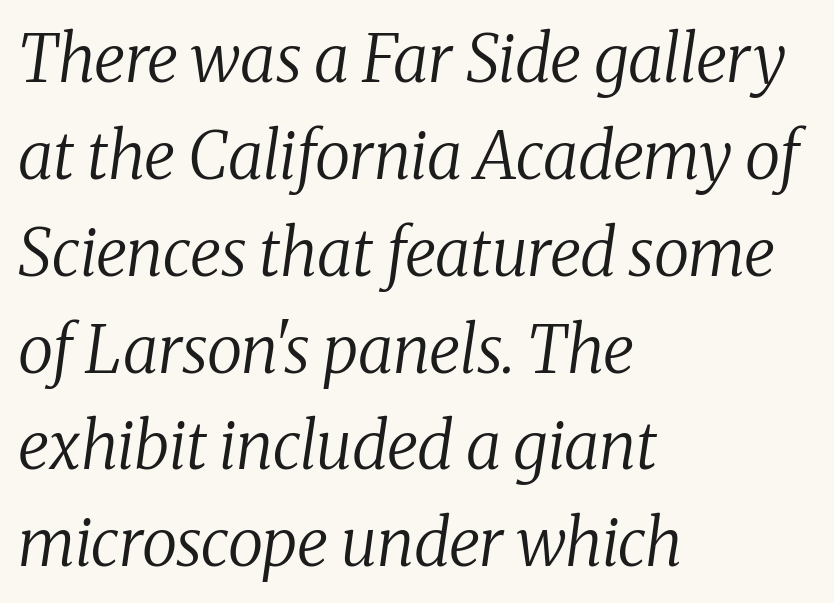
{"serif": "yes", "italic": "yes", "lean": "right", "slant_degrees": 8, "bold": "no", "weight": "regular", "width": "normal", "stroke_contrast": "medium", "x_height": "medium", "monospaced": "no", "underline": "no", "align": "left", "line_spacing": "normal", "line_spacing_ratio": 1.49, "letter_spacing": "normal", "letter_spacing_em": 0.0, "glyph_px": 65}
